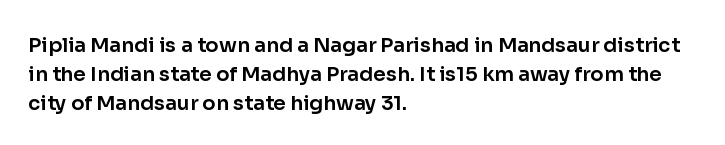
Q: Is the text italic (slanted)? A: No, it is upright.
Q: Is the text underlined? A: No.
Q: How is the paragraph aligned? A: Left-aligned.
Q: Is the spacing between letters normal or unusually wide? A: Normal.
Q: Is the spacing between lines tight, normal or loose? A: Normal.
